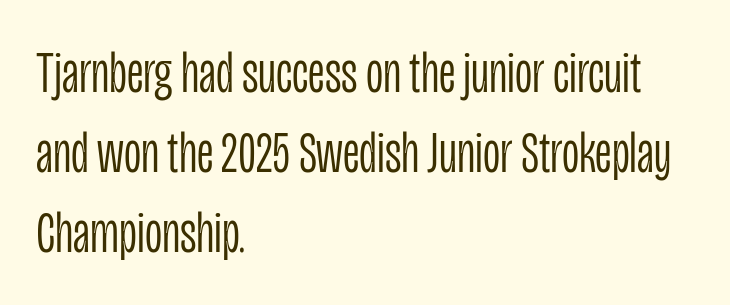
{"serif": "no", "italic": "no", "bold": "no", "weight": "light", "width": "condensed", "stroke_contrast": "low", "x_height": "large", "monospaced": "no", "underline": "no", "align": "left", "line_spacing": "normal", "line_spacing_ratio": 1.33, "letter_spacing": "normal", "letter_spacing_em": 0.0, "glyph_px": 60}
